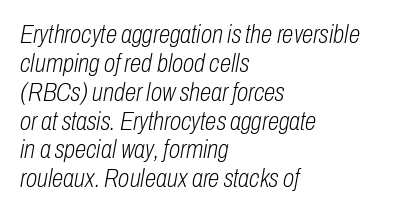
Q: Is the text bold? A: No.
Q: Is the text italic (slanted)? A: Yes, it leans right by about 10 degrees.
Q: Is the text underlined? A: No.
Q: How is the paragraph aligned? A: Left-aligned.
Q: Is the spacing between letters normal or unusually wide? A: Normal.
Q: Is the spacing between lines tight, normal or loose? A: Tight.
